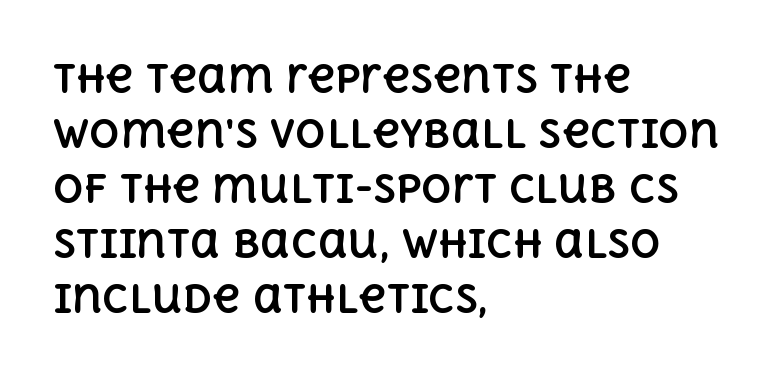
{"italic": "no", "bold": "yes", "weight": "bold", "width": "normal", "x_height": "large", "monospaced": "no", "underline": "no", "align": "left", "line_spacing": "normal", "line_spacing_ratio": 1.45, "letter_spacing": "normal", "letter_spacing_em": 0.0, "glyph_px": 38}
